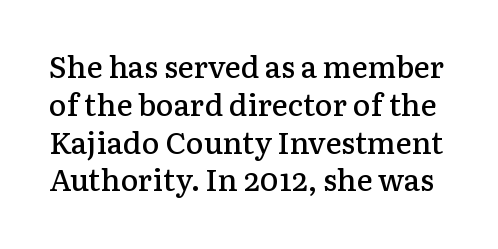
The image shows 30 px semibold serif type, upright; set normal line spacing (1.26x), normal letter spacing, not underlined; low stroke contrast and a medium x-height.
